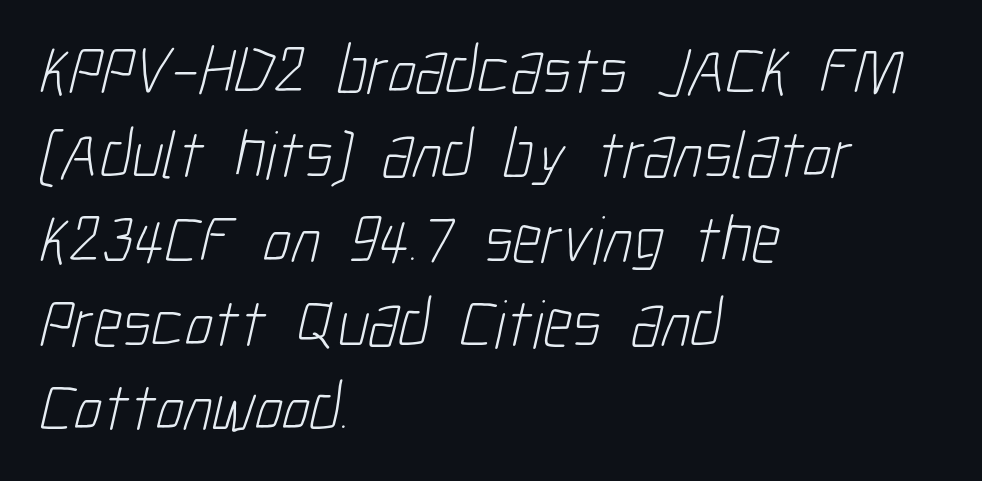
{"serif": "no", "bold": "no", "weight": "light", "width": "condensed", "stroke_contrast": "low", "x_height": "medium", "monospaced": "no", "underline": "no", "align": "left", "line_spacing_ratio": 1.24, "letter_spacing": "normal", "letter_spacing_em": 0.0, "glyph_px": 68}
